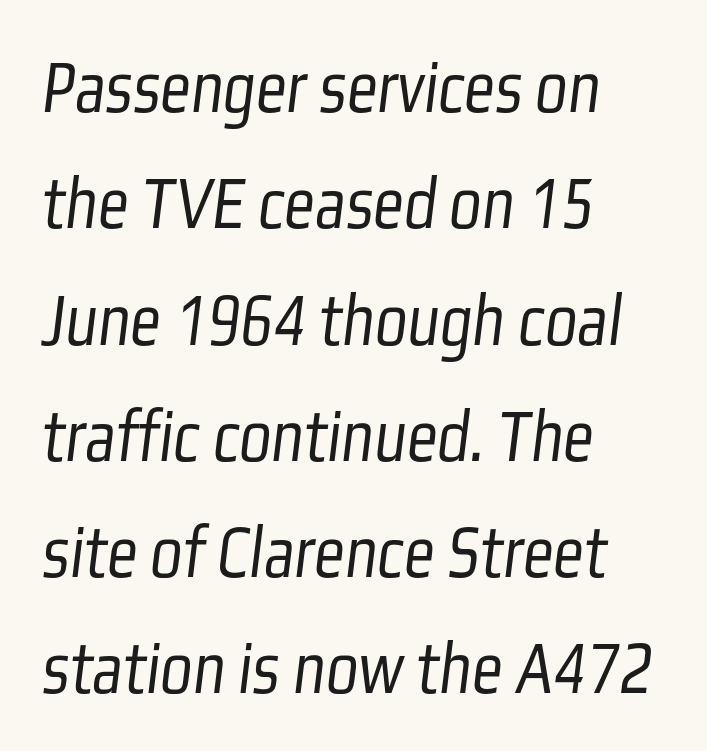
Q: Is the text bold? A: No.
Q: Is the typeface a serif or a sans-serif typeface? A: Sans-serif.
Q: Is the text underlined? A: No.
Q: How is the paragraph aligned? A: Left-aligned.
Q: Is the spacing between letters normal or unusually wide? A: Normal.
Q: Is the spacing between lines tight, normal or loose? A: Normal.
Q: Width (condensed, normal, or wide)? A: Condensed.
Q: Stroke contrast? A: Low.
Q: x-height? A: Medium.
Q: Monospaced? A: No.
